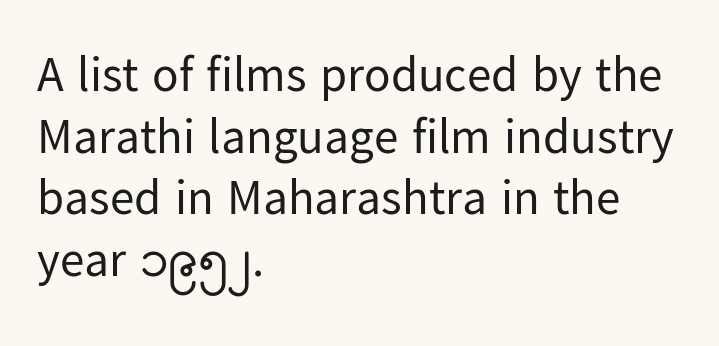
Q: Is the text bold? A: No.
Q: Is the text italic (slanted)? A: No, it is upright.
Q: Is the typeface a serif or a sans-serif typeface? A: Sans-serif.
Q: Is the text underlined? A: No.
Q: How is the paragraph aligned? A: Left-aligned.
Q: Is the spacing between letters normal or unusually wide? A: Normal.
Q: Is the spacing between lines tight, normal or loose? A: Normal.
Q: Width (condensed, normal, or wide)? A: Normal.
Q: Stroke contrast? A: Low.
Q: x-height? A: Medium.
Q: Monospaced? A: No.
